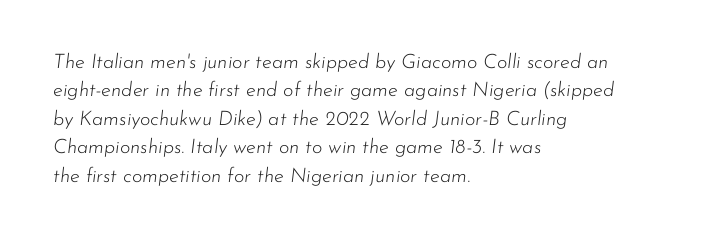
{"italic": "yes", "lean": "right", "slant_degrees": 7, "bold": "no", "underline": "no", "align": "left", "line_spacing": "normal", "line_spacing_ratio": 1.42, "letter_spacing": "normal", "letter_spacing_em": 0.0, "glyph_px": 20}
